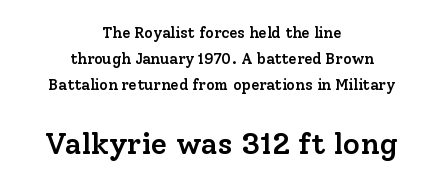
Q: Is the text bold? A: Semi-bold.
Q: Is the text italic (slanted)? A: No, it is upright.
Q: Is the typeface a serif or a sans-serif typeface? A: Serif.
Q: Is the text underlined? A: No.
Q: How is the paragraph aligned? A: Centered.
Q: Is the spacing between letters normal or unusually wide? A: Normal.
Q: Which block of text is set in a larger size, the first (top) or the second (bottom)? A: The second (bottom) one.
Q: Width (condensed, normal, or wide)? A: Normal.
Q: Stroke contrast? A: Low.
Q: x-height? A: Medium.
Q: Monospaced? A: No.
